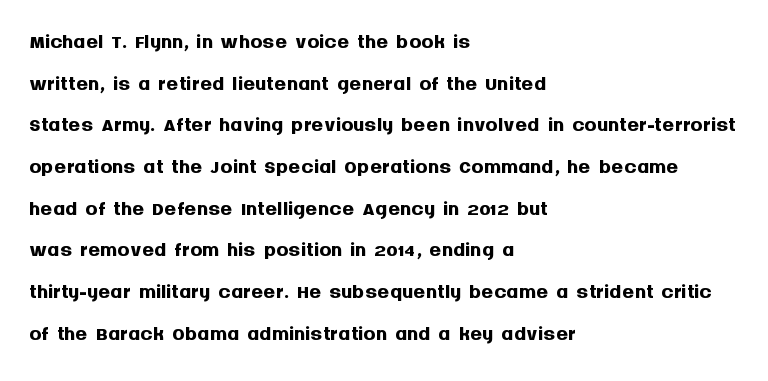
In terms of posture, this sample is upright. Has an underline been added? It has not. Letter spacing: default. Note the varied advance widths — an 'i' is clearly narrower than an 'm'. Letterform terminals end flat and unadorned throughout the passage.
